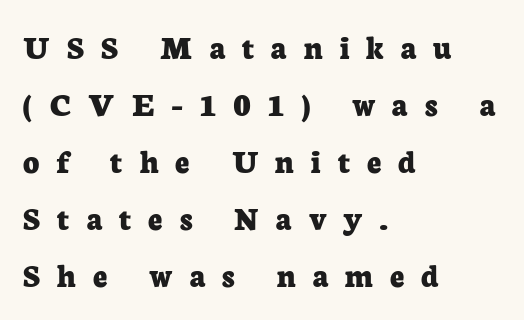
{"serif": "yes", "italic": "no", "bold": "yes", "weight": "bold", "width": "normal", "stroke_contrast": "low", "x_height": "medium", "monospaced": "no", "underline": "no", "align": "left", "line_spacing": "normal", "line_spacing_ratio": 1.63, "letter_spacing": "wide", "letter_spacing_em": 0.49, "glyph_px": 35}
